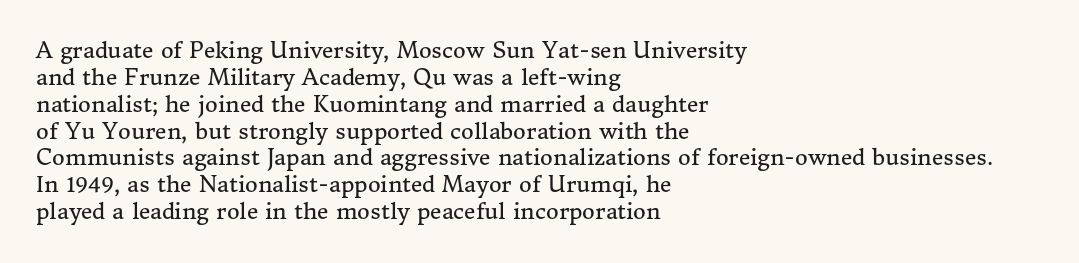
Honestly, the letter spacing is just normal — you wouldn't notice it. A student would call this left alignment; a typographer would say flush left, rag right. The font sits on the lighter half of the weight spectrum, regular included. Just letters on the line, the space beneath them empty.
